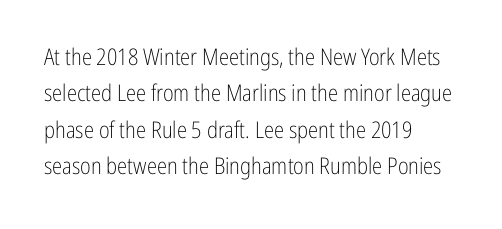
Compared with typical paragraphs, the rows here are spaced about the same. The letterforms sit at book weight or below. Ascenders rise straight up at ninety degrees. The lines are quadded left. Check the space under the baseline: it is left empty. Tracking value appears to be zero — textbook default spacing.
